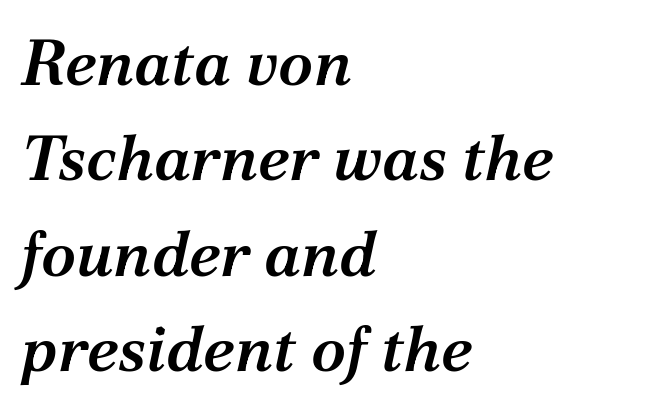
{"serif": "yes", "italic": "yes", "lean": "right", "slant_degrees": 12, "bold": "semi", "weight": "semibold", "width": "normal", "stroke_contrast": "medium", "x_height": "medium", "monospaced": "no", "underline": "no", "align": "left", "line_spacing": "normal", "line_spacing_ratio": 1.49, "letter_spacing": "normal", "letter_spacing_em": 0.0, "glyph_px": 64}
